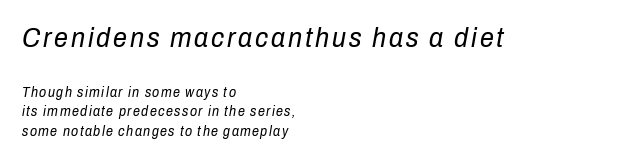
The image shows 28 px regular-weight, condensed type, italic (leaning right); set left-aligned, normal line spacing (1.4x), not underlined; the first (top) block is 2.0x larger; low stroke contrast and a medium x-height.
